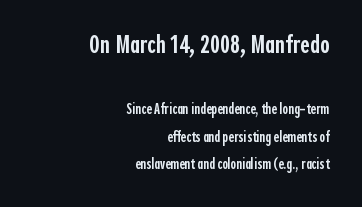
The image shows 26 px text type, upright; set right-aligned, line spacing 1.85x, normal letter spacing, not underlined; the first (top) block is 1.73x larger.
